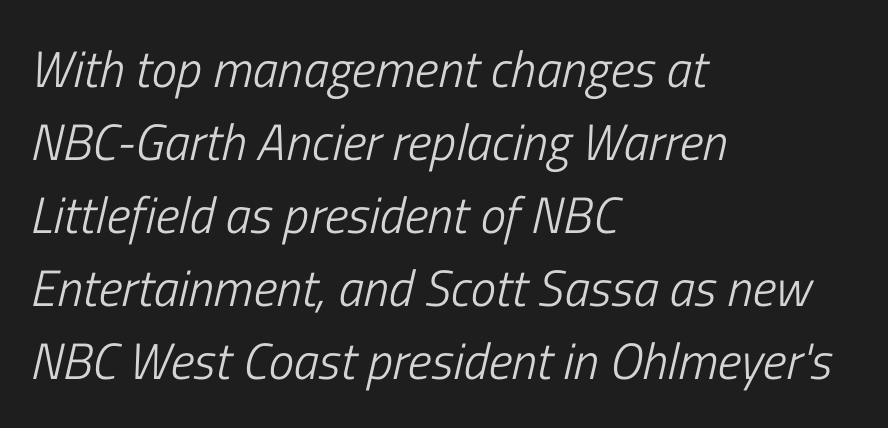
Q: Is the text bold? A: No.
Q: Is the text italic (slanted)? A: Yes, it leans right by about 13 degrees.
Q: Is the text underlined? A: No.
Q: How is the paragraph aligned? A: Left-aligned.
Q: Is the spacing between letters normal or unusually wide? A: Normal.
Q: Is the spacing between lines tight, normal or loose? A: Normal.
Q: Width (condensed, normal, or wide)? A: Condensed.
Q: Stroke contrast? A: Low.
Q: x-height? A: Medium.
Q: Monospaced? A: No.
